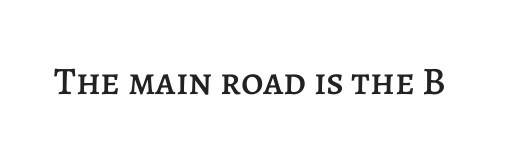
{"italic": "no", "width": "normal", "stroke_contrast": "low", "x_height": "large", "monospaced": "no", "underline": "no", "letter_spacing": "normal", "letter_spacing_em": 0.0, "glyph_px": 39}
